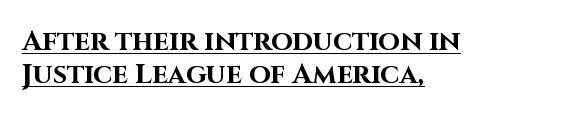
{"serif": "no", "italic": "no", "bold": "yes", "weight": "bold", "width": "normal", "stroke_contrast": "high", "x_height": "large", "monospaced": "no", "underline": "yes", "align": "left", "line_spacing_ratio": 1.17, "letter_spacing": "normal", "letter_spacing_em": 0.0, "glyph_px": 28}
